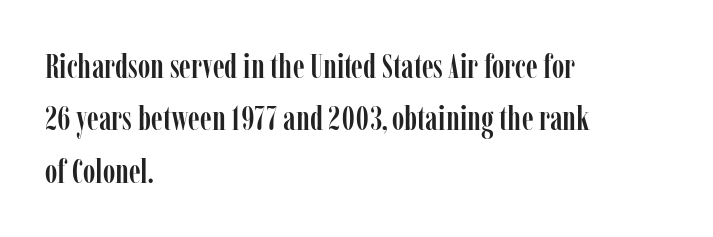
{"serif": "yes", "italic": "no", "width": "condensed", "stroke_contrast": "low", "x_height": "medium", "monospaced": "no", "underline": "no", "align": "left", "line_spacing": "normal", "line_spacing_ratio": 1.54, "letter_spacing": "normal", "letter_spacing_em": 0.0, "glyph_px": 34}
